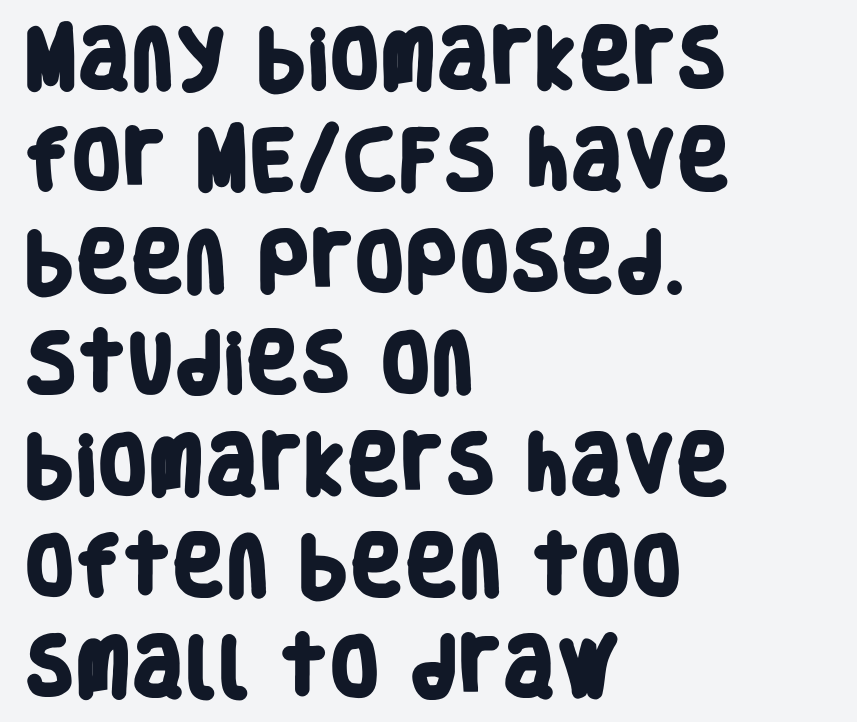
Spacing verdict: proportional, widths tailored to each character. Rows of type keep a routine distance in the vertical direction. This rendering employs a face without finishing strokes, i.e., a sans-serif. Compared with typical body copy, the letter spacing here is the same.
